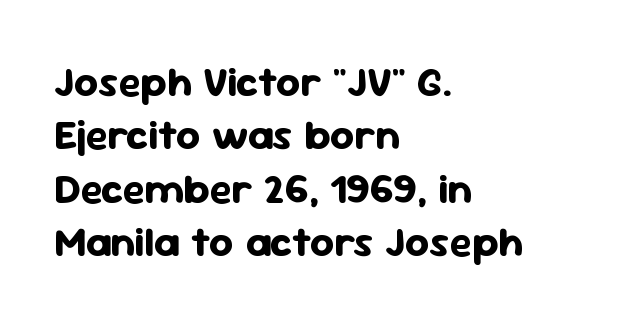
Q: Is the text bold? A: Yes.
Q: Is the text italic (slanted)? A: No, it is upright.
Q: Is the typeface a serif or a sans-serif typeface? A: Sans-serif.
Q: Is the text underlined? A: No.
Q: How is the paragraph aligned? A: Left-aligned.
Q: Is the spacing between letters normal or unusually wide? A: Normal.
Q: Is the spacing between lines tight, normal or loose? A: Normal.
Q: Width (condensed, normal, or wide)? A: Normal.
Q: Stroke contrast? A: Low.
Q: x-height? A: Medium.
Q: Monospaced? A: No.
